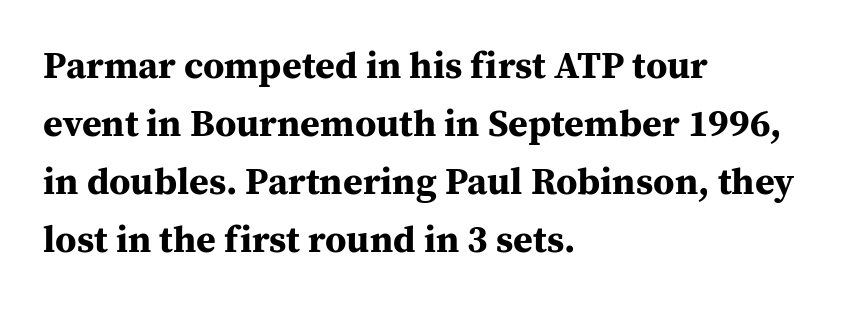
Students, note that the glyphs here touch the page at normal intervals. Heavy-handed strokes throughout: this text is bold. The ragged edge is on the right, which tells us the setting is flush left. Honestly, there is no underline to notice here at all. Vertically, the passage feels balanced, rows spaced as you'd expect. The lettering holds an erect, upright posture throughout.
